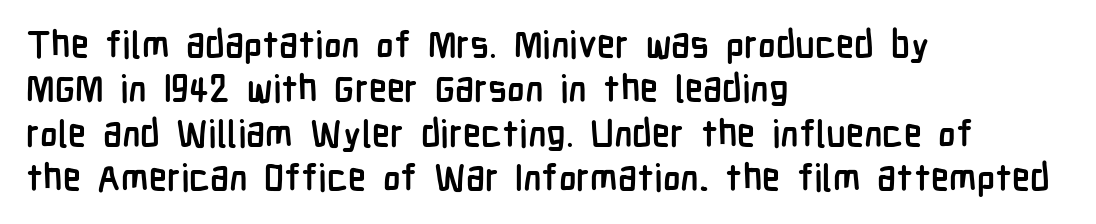
Q: Is the text bold? A: Yes.
Q: Is the text italic (slanted)? A: No, it is upright.
Q: Is the typeface a serif or a sans-serif typeface? A: Sans-serif.
Q: Is the text underlined? A: No.
Q: How is the paragraph aligned? A: Left-aligned.
Q: Is the spacing between letters normal or unusually wide? A: Normal.
Q: Width (condensed, normal, or wide)? A: Condensed.
Q: Stroke contrast? A: Low.
Q: x-height? A: Medium.
Q: Monospaced? A: No.
